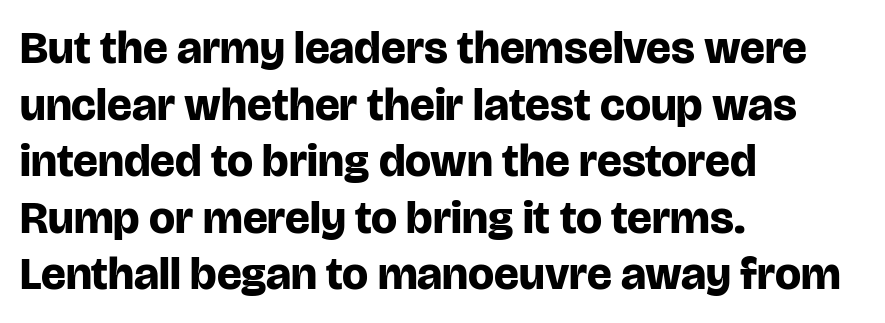
Q: Is the text bold? A: Yes.
Q: Is the text italic (slanted)? A: No, it is upright.
Q: Is the typeface a serif or a sans-serif typeface? A: Sans-serif.
Q: Is the text underlined? A: No.
Q: How is the paragraph aligned? A: Left-aligned.
Q: Is the spacing between letters normal or unusually wide? A: Normal.
Q: Width (condensed, normal, or wide)? A: Normal.
Q: Stroke contrast? A: Low.
Q: x-height? A: Large.
Q: Monospaced? A: No.
